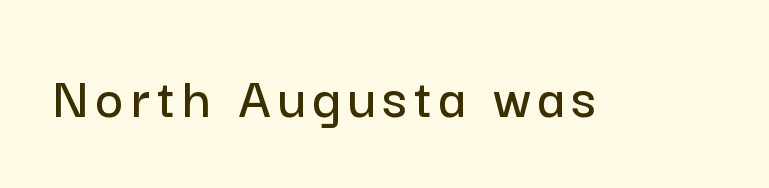
Q: Is the text italic (slanted)? A: No, it is upright.
Q: Is the typeface a serif or a sans-serif typeface? A: Sans-serif.
Q: Is the text underlined? A: No.
Q: Width (condensed, normal, or wide)? A: Normal.
Q: Stroke contrast? A: Low.
Q: x-height? A: Medium.
Q: Monospaced? A: No.
